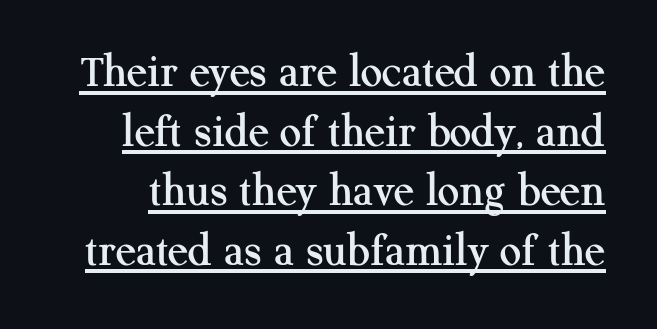
The image shows 48 px serif type, upright; set line spacing 1.24x, normal letter spacing, underlined; medium stroke contrast and a medium x-height.
